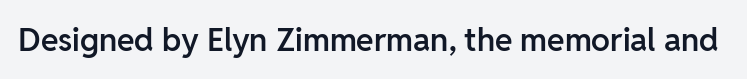
Q: Is the text bold? A: Semi-bold.
Q: Is the text italic (slanted)? A: No, it is upright.
Q: Is the typeface a serif or a sans-serif typeface? A: Sans-serif.
Q: Is the text underlined? A: No.
Q: Is the spacing between letters normal or unusually wide? A: Normal.
Q: Width (condensed, normal, or wide)? A: Normal.
Q: Stroke contrast? A: Low.
Q: x-height? A: Medium.
Q: Monospaced? A: No.
